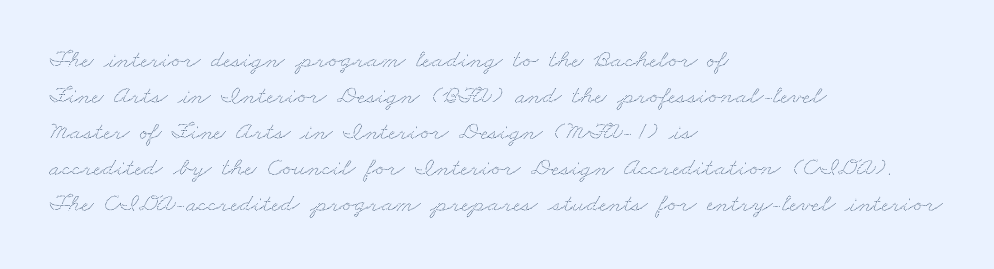
Q: Is the text underlined? A: No.
Q: How is the paragraph aligned? A: Left-aligned.
Q: Is the spacing between letters normal or unusually wide? A: Normal.
Q: Is the spacing between lines tight, normal or loose? A: Normal.
